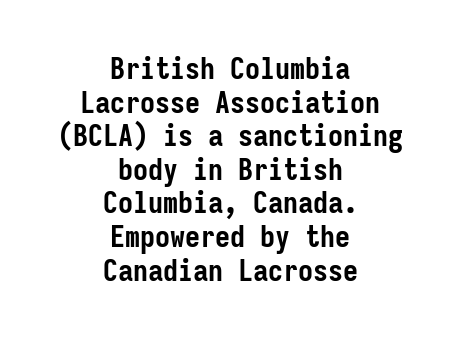
{"serif": "no", "italic": "no", "bold": "yes", "weight": "semibold", "width": "condensed", "stroke_contrast": "low", "x_height": "medium", "monospaced": "yes", "underline": "no", "align": "center", "line_spacing": "tight", "line_spacing_ratio": 1.12, "letter_spacing": "normal", "letter_spacing_em": 0.0, "glyph_px": 30}
